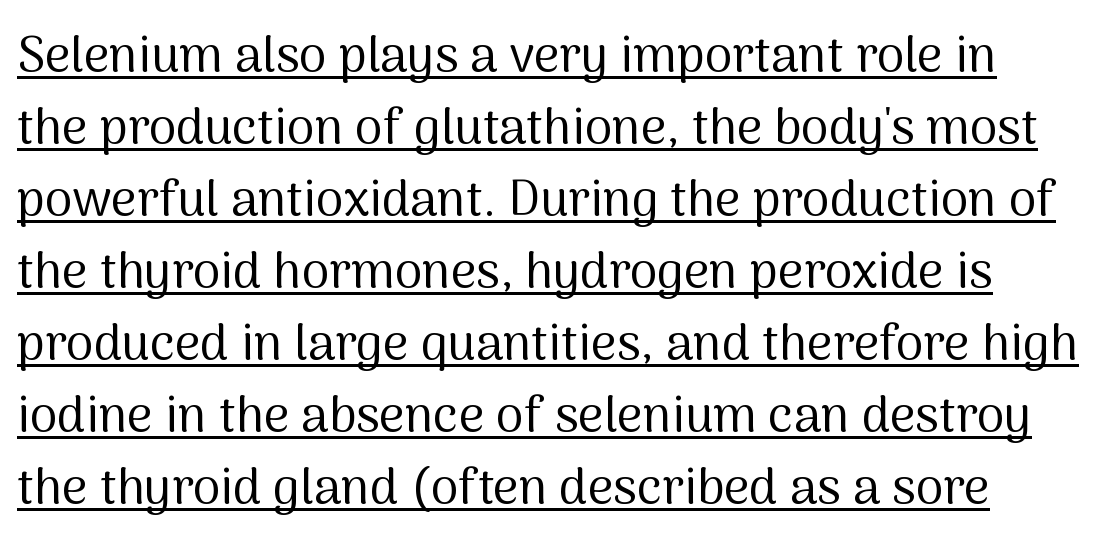
The image shows 50 px regular-weight sans-serif type, upright; set normal line spacing (1.44x), normal letter spacing, underlined; medium stroke contrast and a medium x-height.
